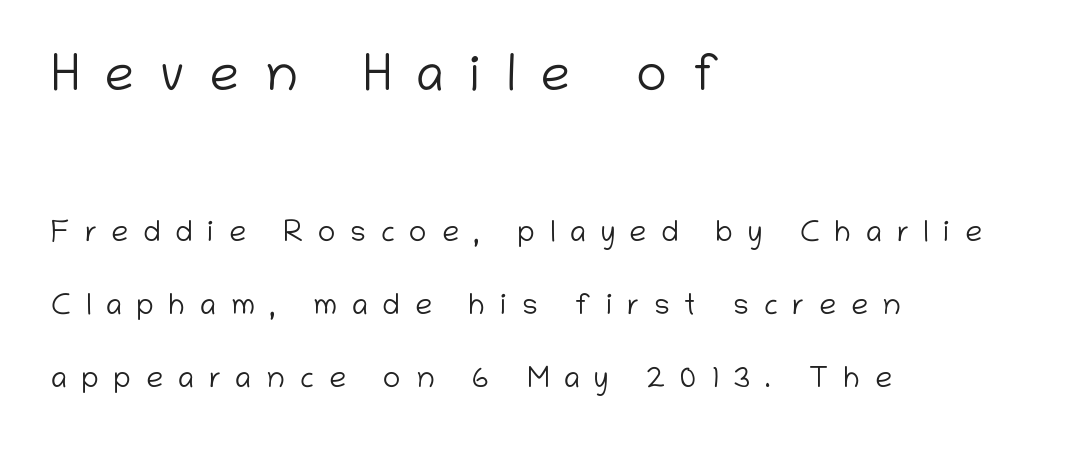
The image shows 52 px light sans-serif type, upright; set left-aligned, loose line spacing (2.43x), unusually wide letter spacing (+0.49 em), not underlined; the first (top) block is 1.73x larger; low stroke contrast and a medium x-height.
